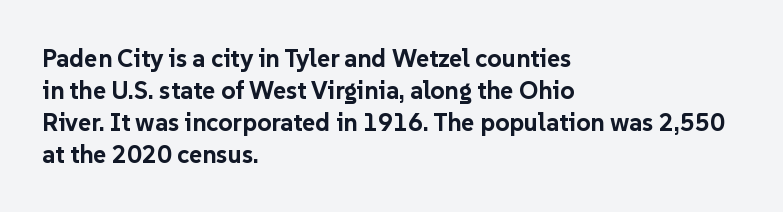
The typesetter chose a ragged-right arrangement here. The line texture is even and compact thanks to regular tracking. Summary of weight: heavy, a full bold. Vertically, the passage feels balanced, rows spaced as you'd expect. In terms of posture, this sample is upright.
